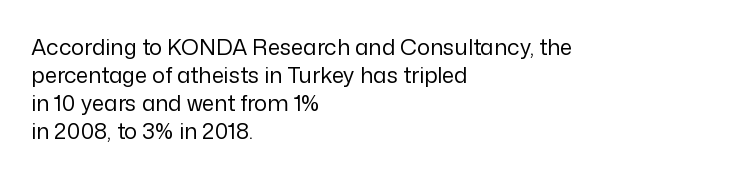
No extra ink here — the face is not bold. Students, observe: this is what conventionally led text looks like. Visually the block forms a straight wall on the left and a jagged coastline on the right. Clear beneath every line of the passage.
